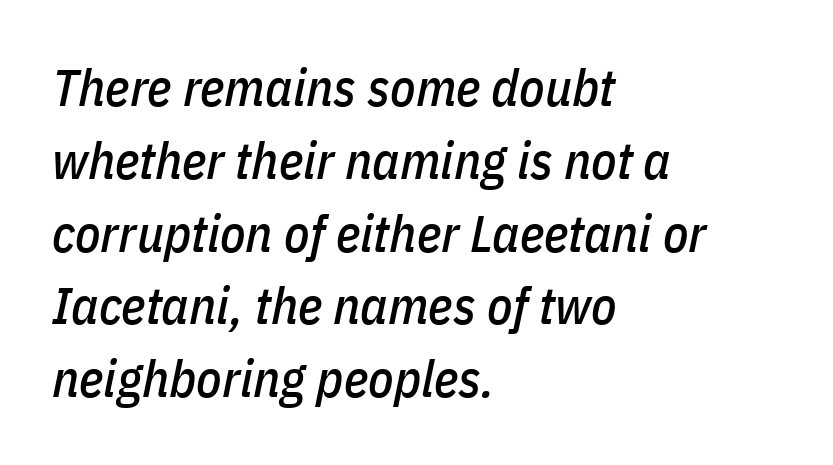
Q: Is the text italic (slanted)? A: Yes, it leans right by about 11 degrees.
Q: Is the text underlined? A: No.
Q: How is the paragraph aligned? A: Left-aligned.
Q: Is the spacing between letters normal or unusually wide? A: Normal.
Q: Is the spacing between lines tight, normal or loose? A: Normal.
Q: Width (condensed, normal, or wide)? A: Condensed.
Q: Stroke contrast? A: Low.
Q: x-height? A: Medium.
Q: Monospaced? A: No.
